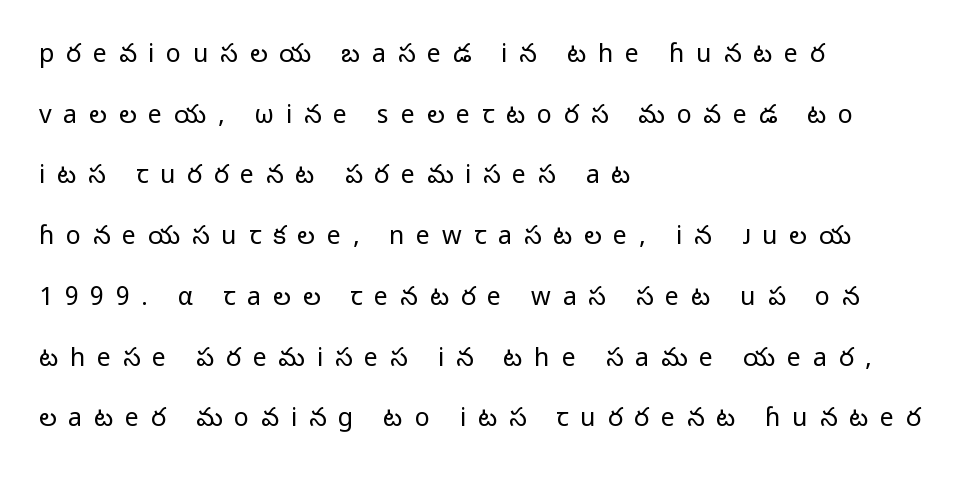
The font sits on the lighter half of the weight spectrum, regular included. Typeset ragged right — the left edge is the straight one. Italic: no, the glyphs are upright roman. Students, note that the glyphs here are deliberately spaced far apart. A typesetter would call this leading open, well beyond the default.
